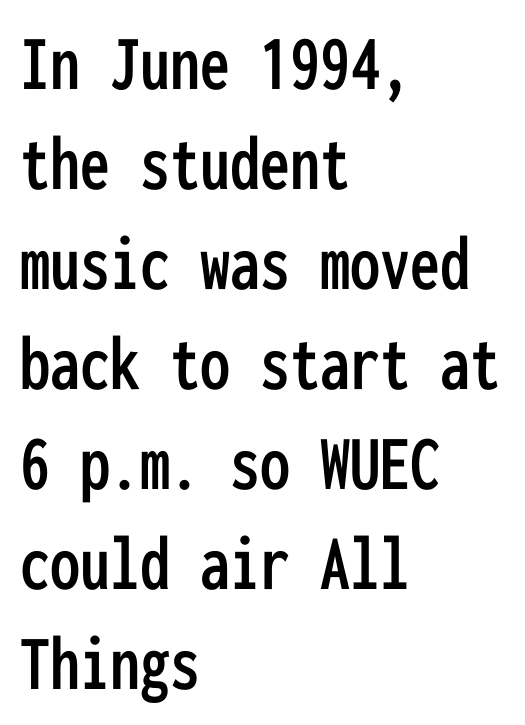
Q: Is the text italic (slanted)? A: No, it is upright.
Q: Is the typeface a serif or a sans-serif typeface? A: Sans-serif.
Q: Is the text underlined? A: No.
Q: How is the paragraph aligned? A: Left-aligned.
Q: Is the spacing between letters normal or unusually wide? A: Normal.
Q: Is the spacing between lines tight, normal or loose? A: Normal.
Q: Width (condensed, normal, or wide)? A: Condensed.
Q: Stroke contrast? A: Low.
Q: x-height? A: Medium.
Q: Monospaced? A: Yes.
